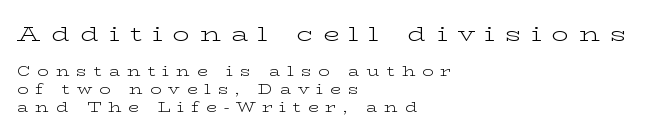
{"italic": "no", "bold": "no", "underline": "no", "align": "left", "line_spacing": "normal", "line_spacing_ratio": 1.27, "letter_spacing": "wide", "letter_spacing_em": 0.49, "larger_block": "first", "size_ratio": 1.5, "glyph_px": 21}
